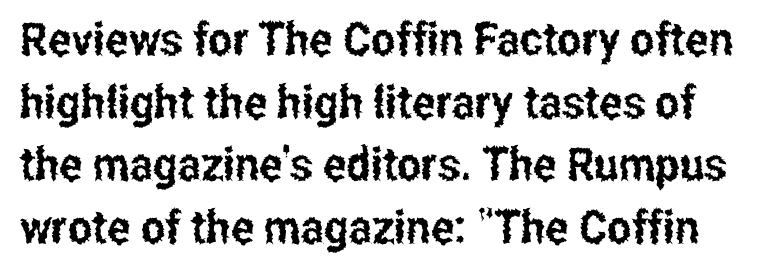
The image shows 46 px condensed sans-serif type, upright; set normal line spacing (1.36x), normal letter spacing, not underlined; low stroke contrast and a medium x-height.
